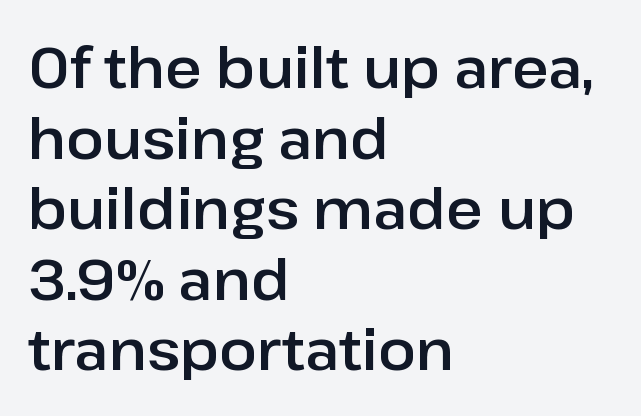
Q: Is the text italic (slanted)? A: No, it is upright.
Q: Is the typeface a serif or a sans-serif typeface? A: Sans-serif.
Q: Is the text underlined? A: No.
Q: How is the paragraph aligned? A: Left-aligned.
Q: Is the spacing between letters normal or unusually wide? A: Normal.
Q: Is the spacing between lines tight, normal or loose? A: Normal.
Q: Width (condensed, normal, or wide)? A: Normal.
Q: Stroke contrast? A: Low.
Q: x-height? A: Medium.
Q: Monospaced? A: No.
